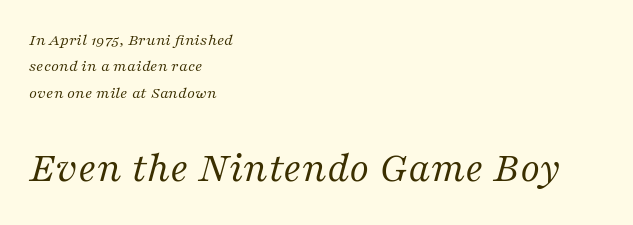
{"serif": "yes", "italic": "yes", "lean": "right", "slant_degrees": 16, "bold": "no", "weight": "regular", "width": "normal", "stroke_contrast": "medium", "x_height": "medium", "monospaced": "no", "underline": "no", "align": "left", "line_spacing": "normal", "line_spacing_ratio": 1.55, "letter_spacing": "normal", "letter_spacing_em": 0.0, "larger_block": "second", "size_ratio": 2.53, "glyph_px": 43}
